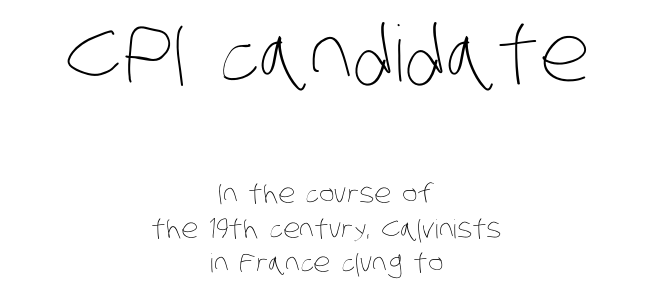
The image shows 77 px thin, condensed type; set centered, normal line spacing (1.33x), normal letter spacing, not underlined; the first (top) block is 2.96x larger; low stroke contrast and a large x-height.
